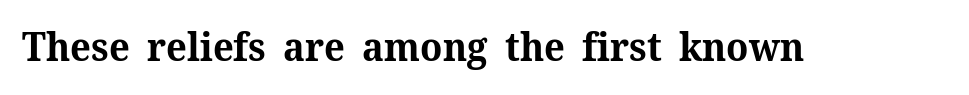
The letters sit at their default tracking, neither squeezed nor spread. Yep, those are serifs on the letters. Do the letters lean? They stand straight. The letters advance in unequal steps, a hallmark of proportional type.
